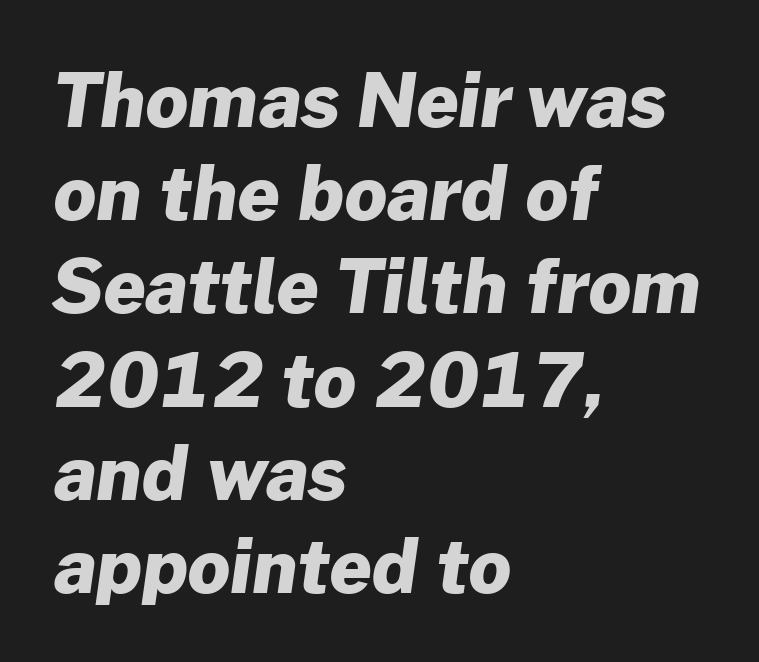
Teacher's note: observe the even left margin — that is flush-left alignment. Words float on clear page, feet unadorned. Here the designer chose a conventional face with non-uniform glyph widths. Each word holds together tightly as a unit, with standard inter-letter gaps.
